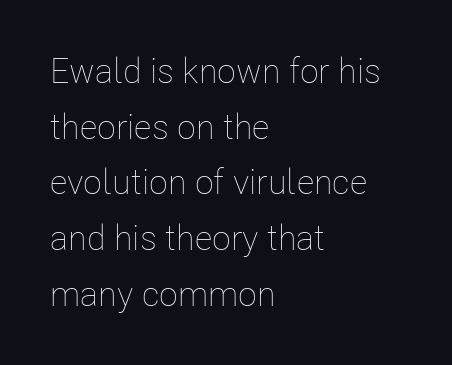
A typesetter would mark this as roman, not italic. Quick note: underline off. Successive baselines arrive at the customary interval. The rendering keeps characters at their native spacing.
